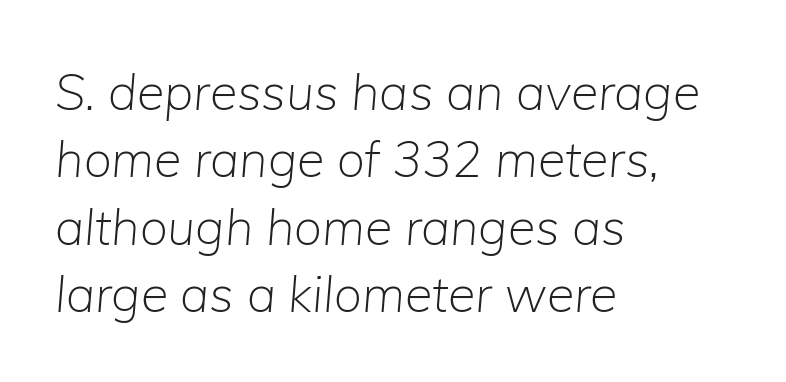
Q: Is the text bold? A: No.
Q: Is the text italic (slanted)? A: Yes, it leans right by about 5 degrees.
Q: Is the text underlined? A: No.
Q: How is the paragraph aligned? A: Left-aligned.
Q: Is the spacing between letters normal or unusually wide? A: Normal.
Q: Is the spacing between lines tight, normal or loose? A: Normal.
Q: Width (condensed, normal, or wide)? A: Normal.
Q: Stroke contrast? A: Low.
Q: x-height? A: Medium.
Q: Monospaced? A: No.
